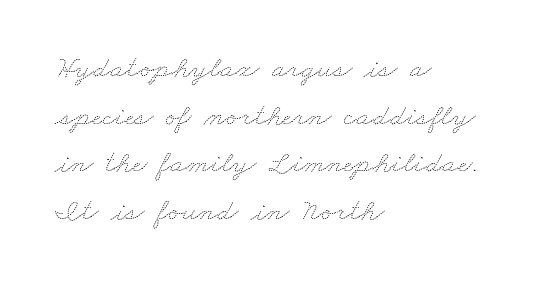
Q: Is the text bold? A: No.
Q: Is the text underlined? A: No.
Q: How is the paragraph aligned? A: Left-aligned.
Q: Is the spacing between letters normal or unusually wide? A: Normal.
Q: Is the spacing between lines tight, normal or loose? A: Normal.
Q: Width (condensed, normal, or wide)? A: Wide.
Q: Stroke contrast? A: Medium.
Q: x-height? A: Small.
Q: Monospaced? A: No.
